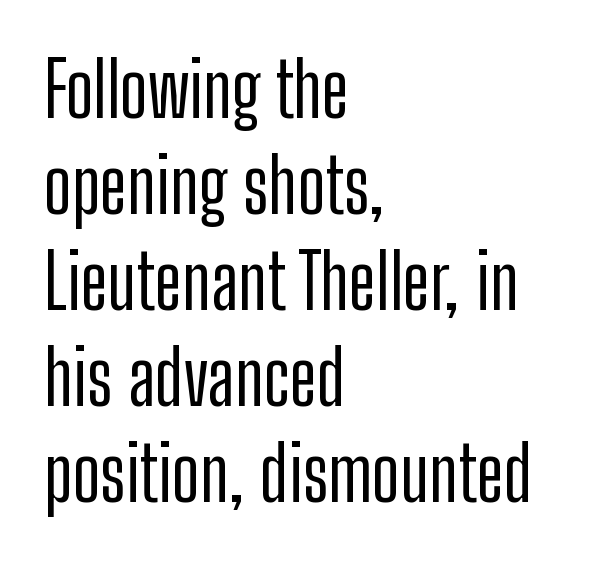
{"serif": "no", "italic": "no", "width": "condensed", "stroke_contrast": "low", "x_height": "medium", "monospaced": "no", "underline": "no", "align": "left", "line_spacing": "normal", "line_spacing_ratio": 1.28, "letter_spacing": "normal", "letter_spacing_em": 0.0, "glyph_px": 75}
